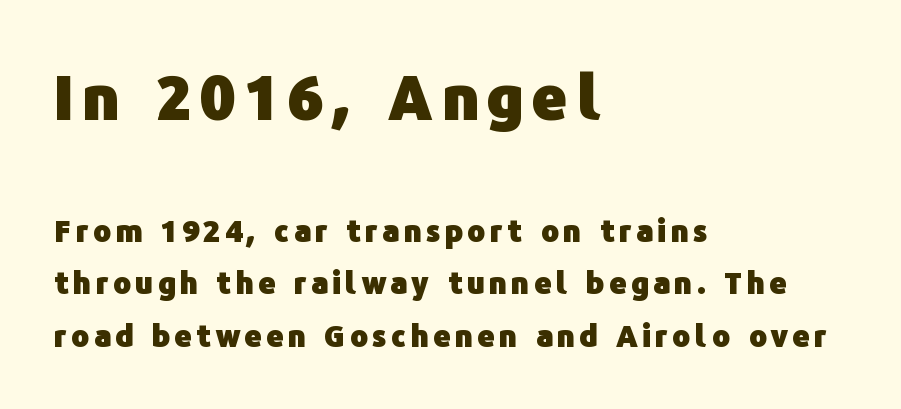
{"serif": "no", "italic": "no", "bold": "yes", "weight": "heavy", "width": "normal", "stroke_contrast": "low", "x_height": "medium", "monospaced": "no", "underline": "no", "align": "left", "line_spacing_ratio": 1.75, "larger_block": "first", "size_ratio": 2.03, "glyph_px": 61}
